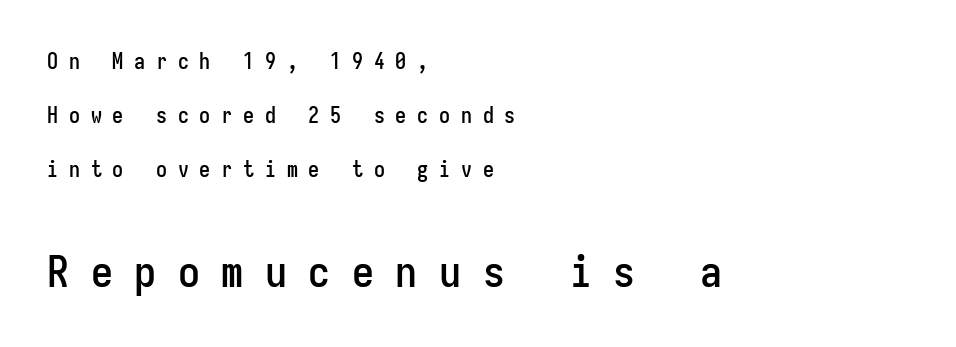
The image shows 44 px condensed sans-serif type, upright, monospaced; set left-aligned, loose line spacing (2.45x), unusually wide letter spacing (+0.49 em), not underlined; the second (bottom) block is 2.0x larger; low stroke contrast and a medium x-height.
